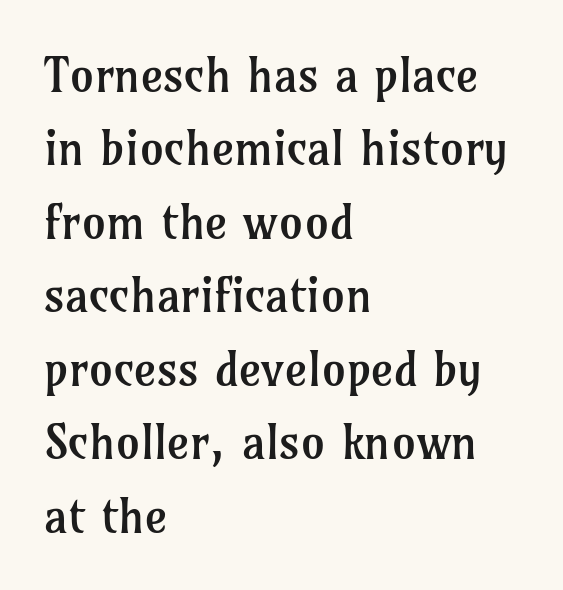
The image shows 48 px regular-weight serif type, upright; set left-aligned, normal line spacing (1.53x), normal letter spacing, not underlined; low stroke contrast and a medium x-height.
